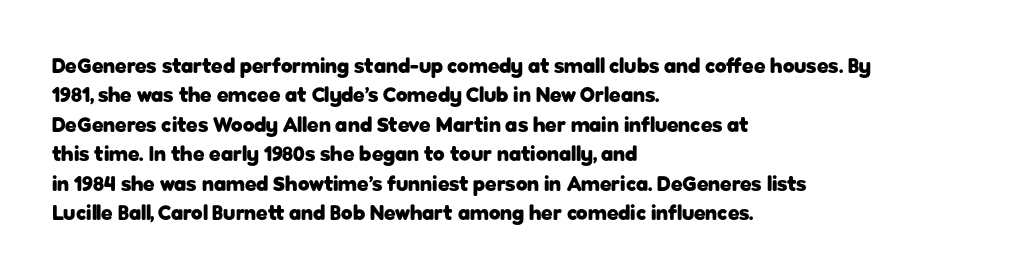
The image shows 21 px bold type, upright; set left-aligned, normal line spacing (1.4x), normal letter spacing, not underlined.
